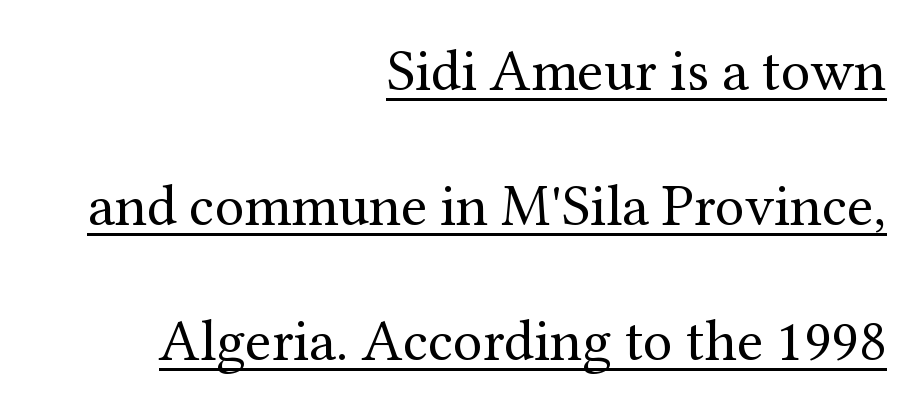
The lettering is marked with a stroke running underneath it. You can tell from the footed stems that serif type was used. These lines are rendered in a variable-pitch font. The passage is arranged like a letterhead date or caption credit — flush right.
